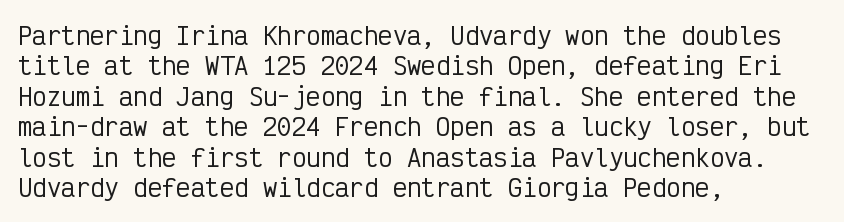
{"italic": "no", "underline": "no", "align": "left", "line_spacing": "normal", "line_spacing_ratio": 1.27, "letter_spacing": "normal", "letter_spacing_em": 0.0, "glyph_px": 24}
